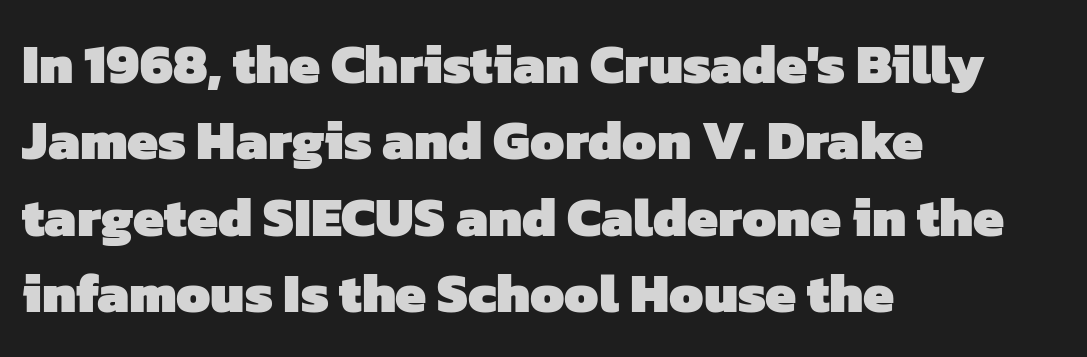
The image shows 55 px heavy sans-serif type; set left-aligned, normal line spacing (1.39x), normal letter spacing, not underlined; low stroke contrast and a medium x-height.
